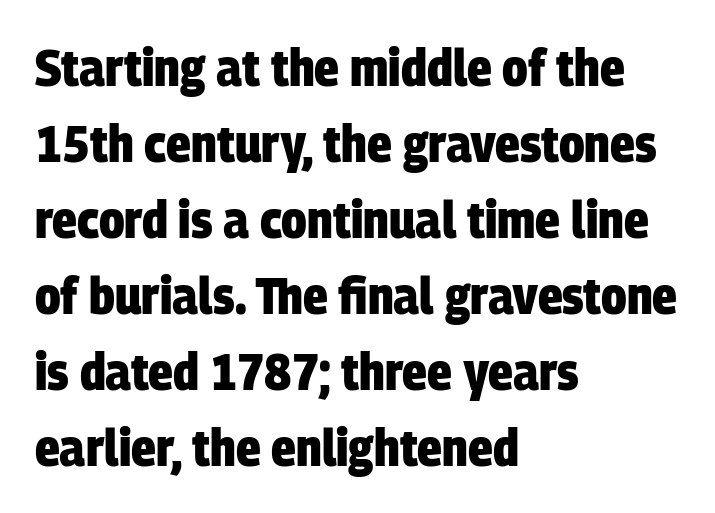
{"serif": "no", "bold": "yes", "weight": "heavy", "width": "condensed", "stroke_contrast": "low", "x_height": "large", "monospaced": "no", "underline": "no", "align": "left", "line_spacing": "normal", "line_spacing_ratio": 1.46, "letter_spacing": "normal", "letter_spacing_em": 0.0, "glyph_px": 52}
